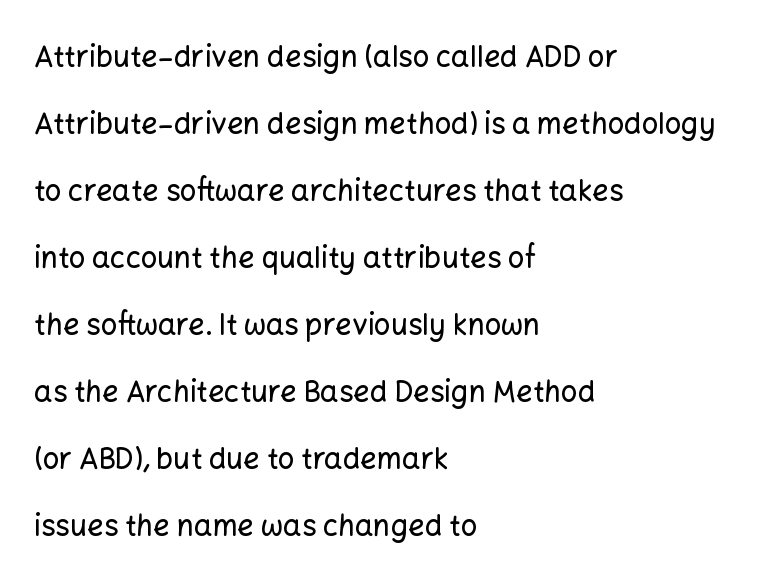
The paragraph shown leans on its left margin. Look at the bottom of the vertical strokes: they stop flat, with no serifs. Every character sits straight up, as roman type does. The designer dialed line spacing up above the default. Letter spacing: default.
